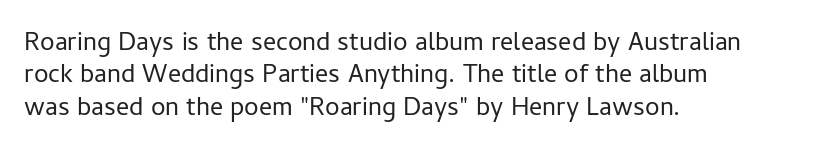
The image shows 26 px text type, upright; set left-aligned, normal line spacing (1.25x), normal letter spacing, not underlined.
